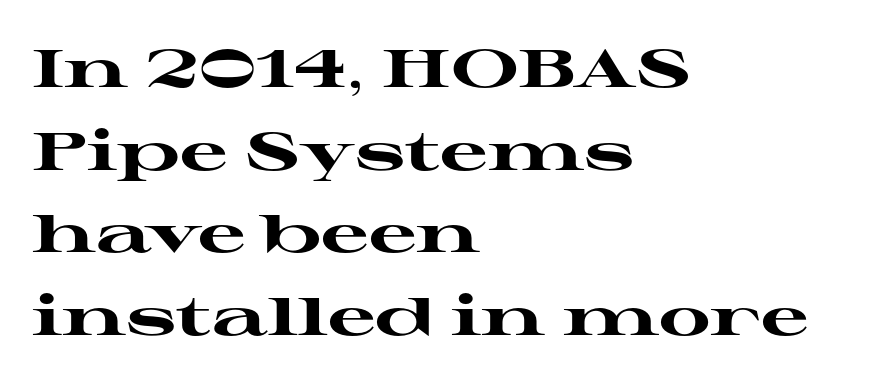
Q: Is the text bold? A: Yes.
Q: Is the text italic (slanted)? A: No, it is upright.
Q: Is the typeface a serif or a sans-serif typeface? A: Serif.
Q: Is the text underlined? A: No.
Q: How is the paragraph aligned? A: Left-aligned.
Q: Is the spacing between letters normal or unusually wide? A: Normal.
Q: Is the spacing between lines tight, normal or loose? A: Normal.
Q: Width (condensed, normal, or wide)? A: Wide.
Q: Stroke contrast? A: High.
Q: x-height? A: Medium.
Q: Monospaced? A: No.
